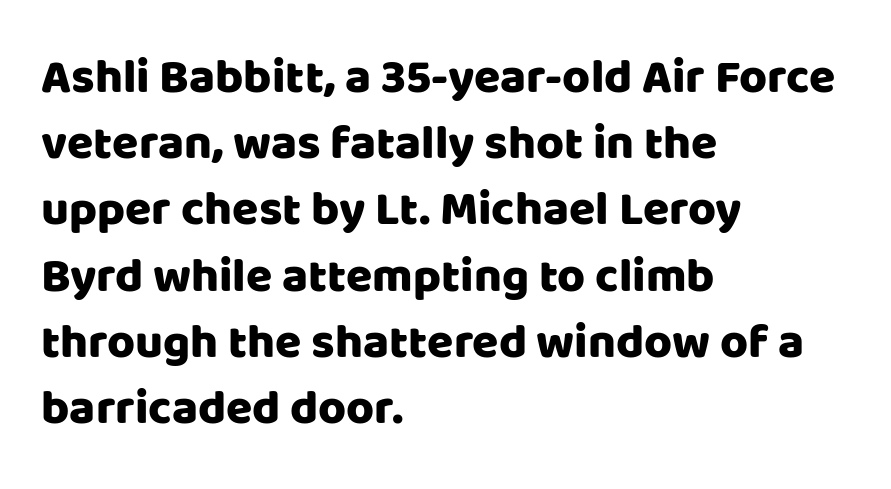
Q: Is the text italic (slanted)? A: No, it is upright.
Q: Is the typeface a serif or a sans-serif typeface? A: Sans-serif.
Q: Is the text underlined? A: No.
Q: How is the paragraph aligned? A: Left-aligned.
Q: Is the spacing between letters normal or unusually wide? A: Normal.
Q: Is the spacing between lines tight, normal or loose? A: Normal.
Q: Width (condensed, normal, or wide)? A: Normal.
Q: Stroke contrast? A: Low.
Q: x-height? A: Large.
Q: Monospaced? A: No.
